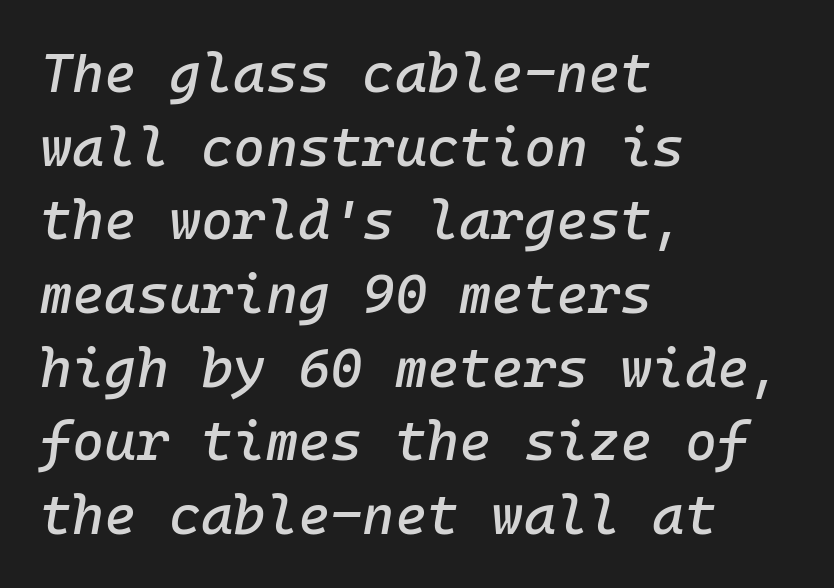
{"italic": "yes", "lean": "right", "slant_degrees": 10, "width": "normal", "stroke_contrast": "low", "x_height": "medium", "underline": "no", "align": "left", "line_spacing": "normal", "line_spacing_ratio": 1.34, "letter_spacing": "normal", "letter_spacing_em": 0.0, "glyph_px": 55}
